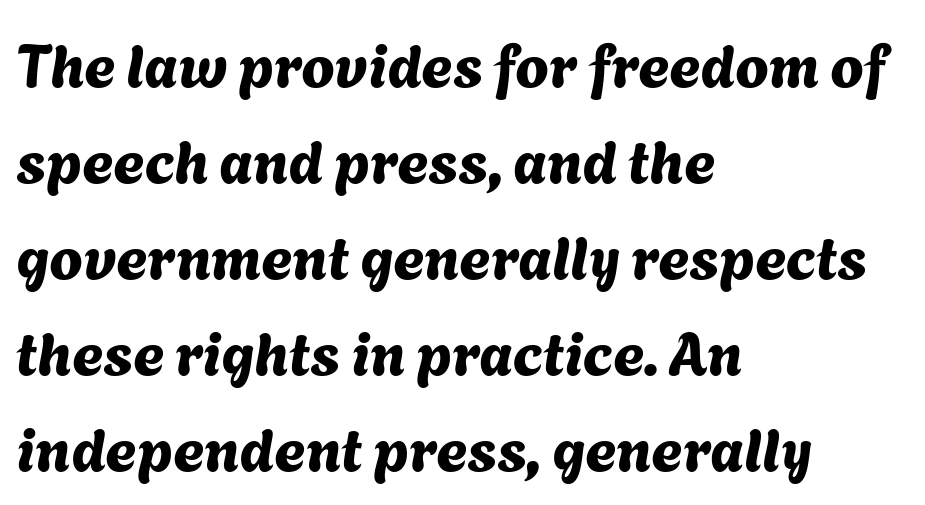
Q: Is the typeface a serif or a sans-serif typeface? A: Sans-serif.
Q: Is the text underlined? A: No.
Q: How is the paragraph aligned? A: Left-aligned.
Q: Is the spacing between letters normal or unusually wide? A: Normal.
Q: Is the spacing between lines tight, normal or loose? A: Normal.
Q: Width (condensed, normal, or wide)? A: Normal.
Q: Stroke contrast? A: Medium.
Q: x-height? A: Medium.
Q: Monospaced? A: No.
